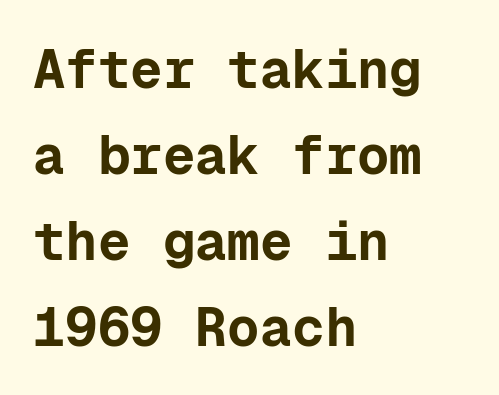
Successive baselines arrive at the customary interval. Left-aligned paragraph, ragged on the right. Look at the stroke-to-counter ratio: heavy, a bold. A typesetter would call this monospace, since all characters share one set width. Do the letters lean? They stand straight. Letters rest on an invisible, unmarked baseline.
